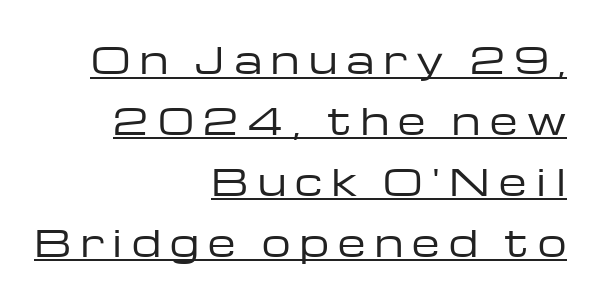
The image shows 36 px regular-weight, wide sans-serif type, upright; set right-aligned, normal line spacing (1.69x), unusually wide letter spacing (+0.26 em), underlined; low stroke contrast and a medium x-height.
